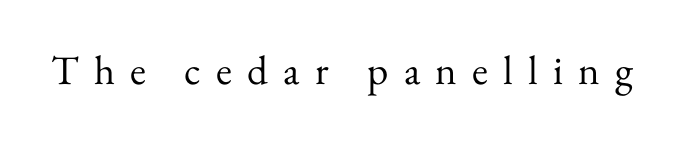
Italic? Not at all — the glyphs are vertical. Is the letter spacing exaggerated? Yes — the characters are pushed far apart. Type without underlining. Stems here are at most as thick as an everyday book face. Old-style or modern, the face here clearly has serifs.
